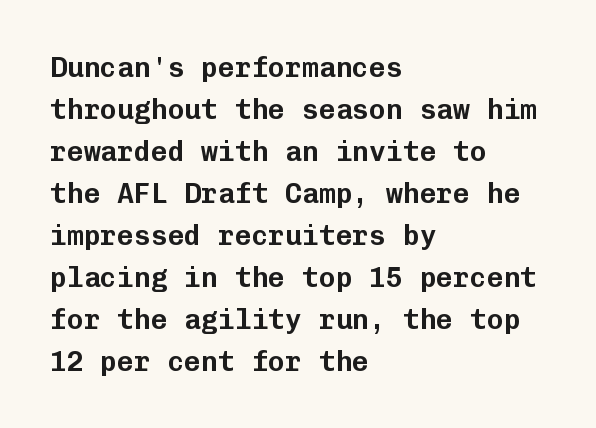
Q: Is the text italic (slanted)? A: No, it is upright.
Q: Is the typeface a serif or a sans-serif typeface? A: Sans-serif.
Q: Is the text underlined? A: No.
Q: How is the paragraph aligned? A: Left-aligned.
Q: Is the spacing between letters normal or unusually wide? A: Normal.
Q: Is the spacing between lines tight, normal or loose? A: Normal.
Q: Width (condensed, normal, or wide)? A: Normal.
Q: Stroke contrast? A: Low.
Q: x-height? A: Medium.
Q: Monospaced? A: Yes.
